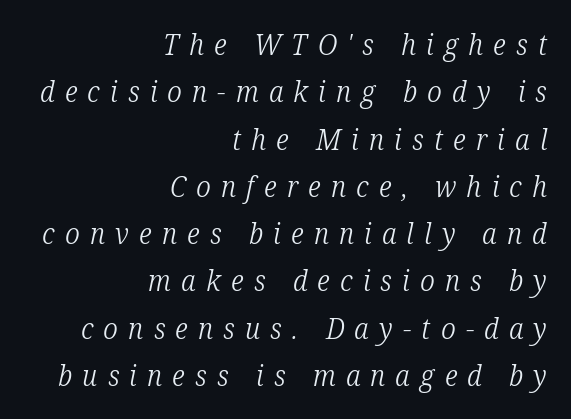
{"serif": "yes", "italic": "yes", "lean": "right", "slant_degrees": 12, "bold": "no", "weight": "light", "width": "condensed", "stroke_contrast": "low", "x_height": "medium", "monospaced": "no", "underline": "no", "align": "right", "line_spacing": "normal", "line_spacing_ratio": 1.63, "letter_spacing": "wide", "letter_spacing_em": 0.35, "glyph_px": 29}
